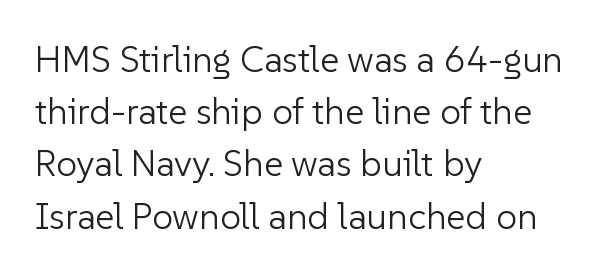
{"serif": "no", "italic": "no", "bold": "no", "weight": "light", "width": "normal", "stroke_contrast": "low", "x_height": "medium", "monospaced": "no", "underline": "no", "align": "left", "line_spacing": "normal", "line_spacing_ratio": 1.41, "letter_spacing": "normal", "letter_spacing_em": 0.0, "glyph_px": 37}
